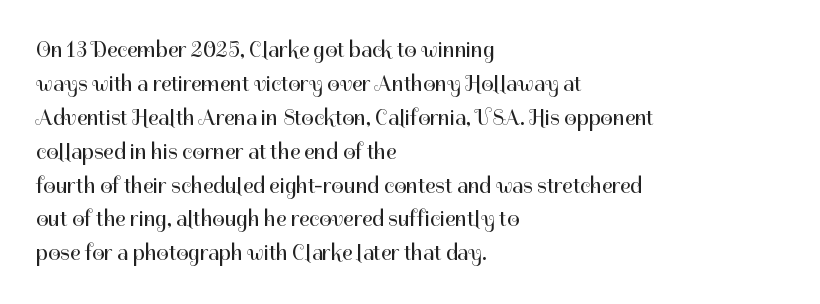
{"italic": "no", "bold": "no", "underline": "no", "align": "left", "line_spacing": "normal", "line_spacing_ratio": 1.54, "letter_spacing": "normal", "letter_spacing_em": 0.0, "glyph_px": 22}
